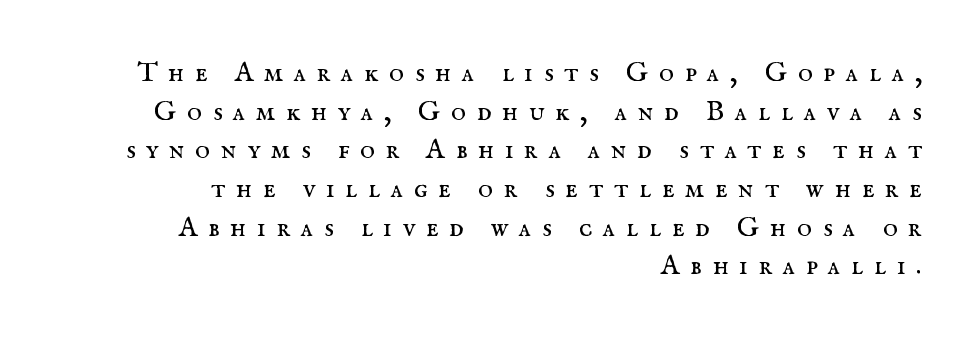
The image shows 28 px regular-weight serif type, upright; set right-aligned, normal line spacing (1.38x), unusually wide letter spacing (+0.38 em), not underlined; medium stroke contrast and a small x-height.
